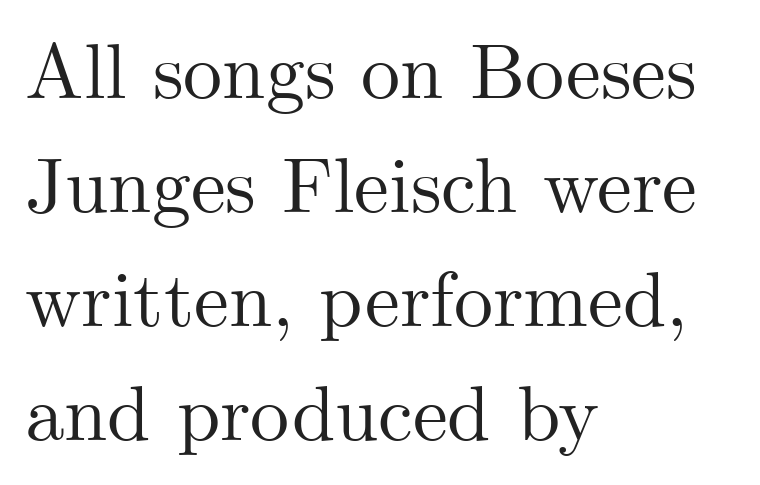
Reading down the block, your eye returns to a fixed left position each line. Looks like regular typesetting: each glyph gets only the width it needs. The face used here is rendered with its standard letterfit. Posture: upright roman. Vertically, the passage feels balanced, rows spaced as you'd expect. Check under the words: just untouched page.
